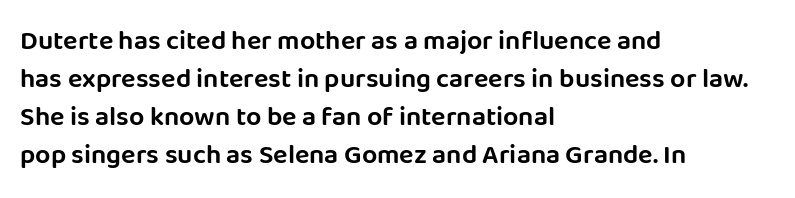
The image shows 27 px text type, upright; set left-aligned, normal line spacing (1.41x), normal letter spacing, not underlined.
